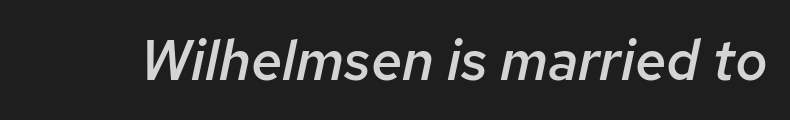
Q: Is the text bold? A: Semi-bold.
Q: Is the text italic (slanted)? A: Yes, it leans right by about 12 degrees.
Q: Is the text underlined? A: No.
Q: Is the spacing between letters normal or unusually wide? A: Normal.
Q: Width (condensed, normal, or wide)? A: Normal.
Q: Stroke contrast? A: Low.
Q: x-height? A: Medium.
Q: Monospaced? A: No.
